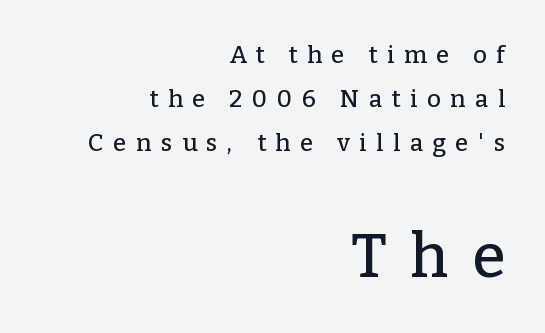
Q: Is the text italic (slanted)? A: No, it is upright.
Q: Is the typeface a serif or a sans-serif typeface? A: Serif.
Q: Is the text underlined? A: No.
Q: How is the paragraph aligned? A: Right-aligned.
Q: Is the spacing between letters normal or unusually wide? A: Unusually wide.
Q: Which block of text is set in a larger size, the first (top) or the second (bottom)? A: The second (bottom) one.
Q: Width (condensed, normal, or wide)? A: Normal.
Q: Stroke contrast? A: Low.
Q: x-height? A: Medium.
Q: Monospaced? A: No.
